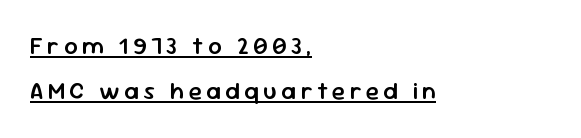
{"italic": "no", "bold": "semi", "underline": "yes", "align": "left", "line_spacing_ratio": 1.88, "glyph_px": 24}
